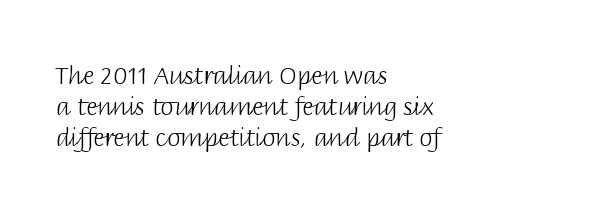
These lines keep a tight, regular rhythm from letter to letter. Notice how descenders clear the ascenders below comfortably — that's standard leading. These lines were composed using upright roman letters. One-word summary of the alignment: left. Nobody drew a line under any word here. The typesetting does not lean heavy: it is not bold.
